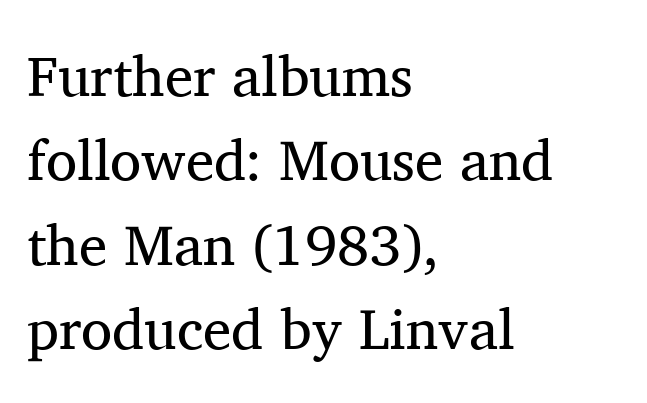
The image shows 57 px regular-weight serif type, upright; set left-aligned, normal line spacing (1.48x), normal letter spacing, not underlined; medium stroke contrast and a medium x-height.
